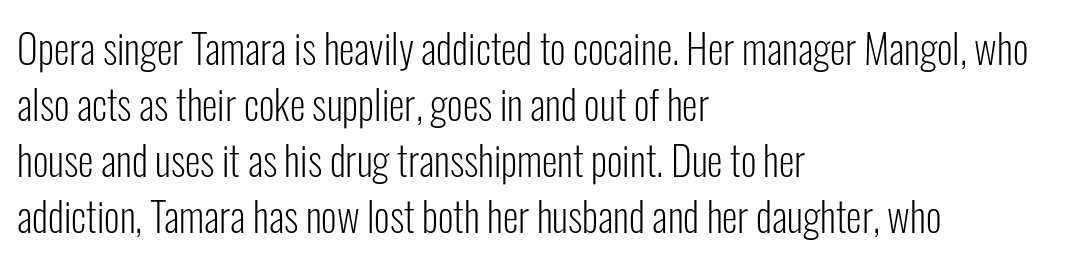
The image shows 40 px light, condensed sans-serif type, upright; set left-aligned, normal line spacing (1.4x), normal letter spacing, not underlined; low stroke contrast and a medium x-height.
